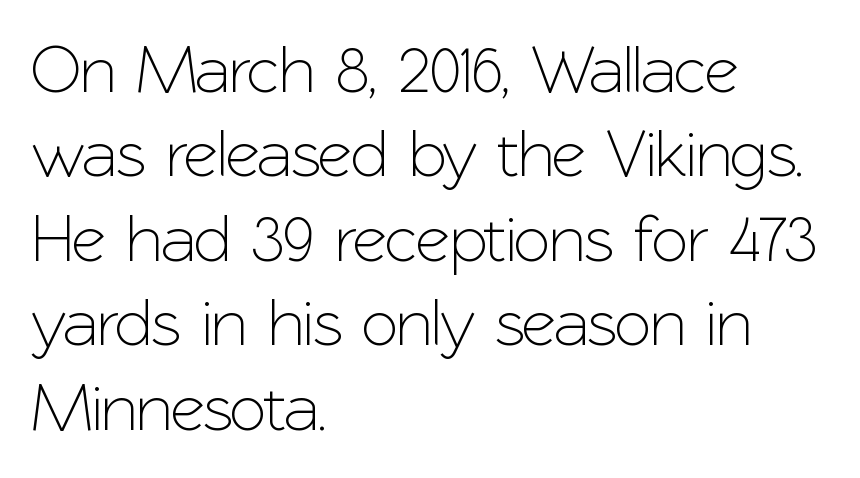
{"serif": "no", "italic": "no", "width": "normal", "stroke_contrast": "low", "x_height": "medium", "monospaced": "no", "underline": "no", "align": "left", "line_spacing": "normal", "line_spacing_ratio": 1.26, "letter_spacing": "normal", "letter_spacing_em": 0.0, "glyph_px": 67}
